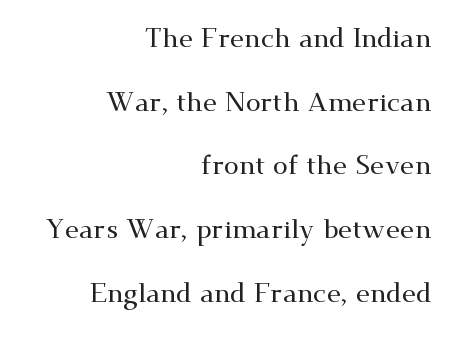
{"italic": "no", "underline": "no", "align": "right", "line_spacing": "loose", "line_spacing_ratio": 2.36, "letter_spacing": "normal", "letter_spacing_em": 0.0, "glyph_px": 27}
